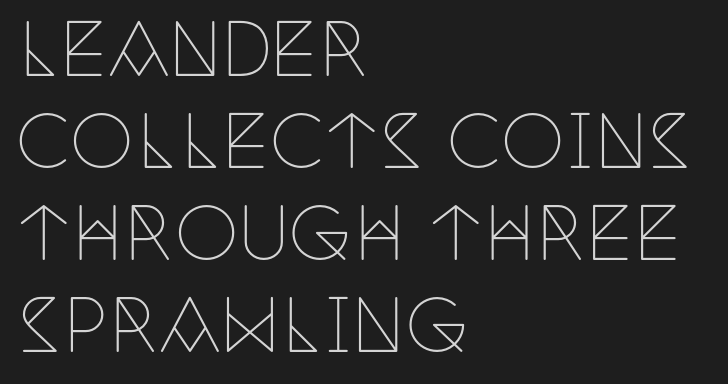
Q: Is the text bold? A: No.
Q: Is the text italic (slanted)? A: No, it is upright.
Q: Is the typeface a serif or a sans-serif typeface? A: Serif.
Q: Is the text underlined? A: No.
Q: How is the paragraph aligned? A: Left-aligned.
Q: Is the spacing between letters normal or unusually wide? A: Normal.
Q: Is the spacing between lines tight, normal or loose? A: Normal.
Q: Width (condensed, normal, or wide)? A: Condensed.
Q: Stroke contrast? A: Low.
Q: x-height? A: Large.
Q: Monospaced? A: No.
